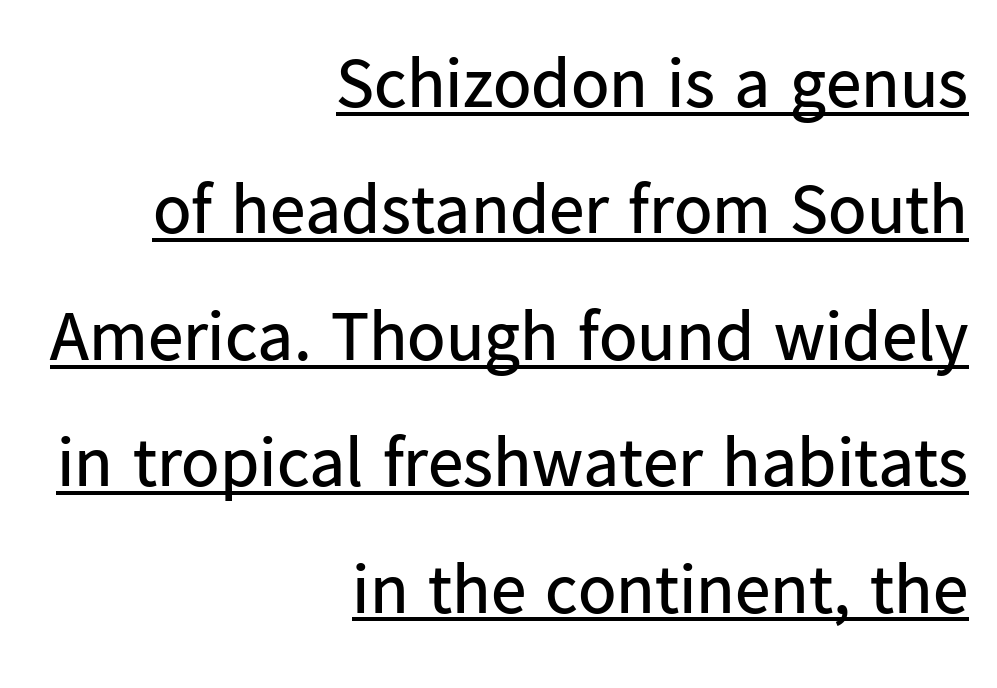
The image shows 71 px regular-weight sans-serif type, upright; set right-aligned, line spacing 1.78x, normal letter spacing, underlined; low stroke contrast and a medium x-height.
